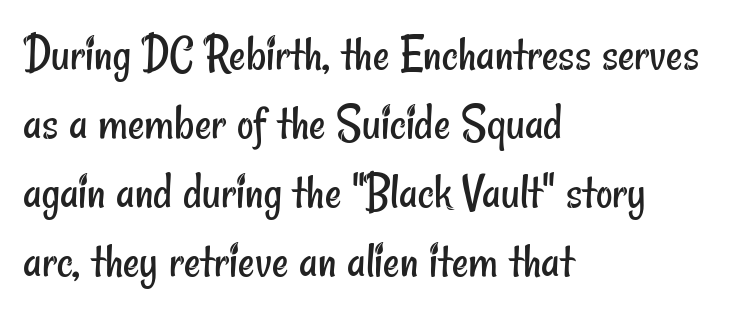
The rendering uses a moderate line-height, typical for paragraphs. Look at the tracking — it's just the regular setting, nothing added. Observe the absence of serifs on each vertical stroke in this sample. Unmarked baselines from the first word to the last. Stem width sits at or under what a default text font uses. Do the characters align in a grid? No, the font is proportional.
